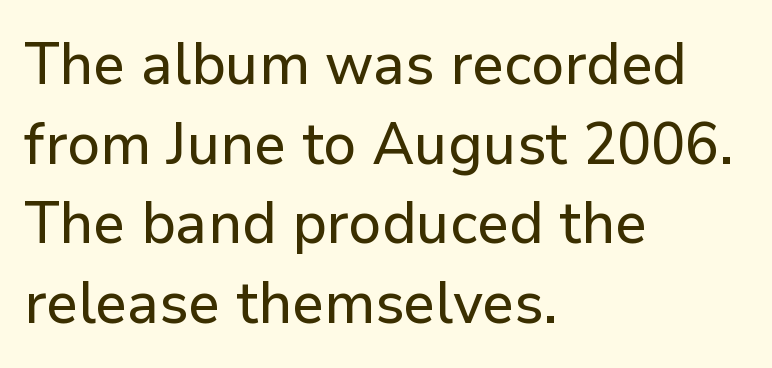
{"serif": "no", "italic": "no", "width": "normal", "stroke_contrast": "low", "x_height": "medium", "monospaced": "no", "underline": "no", "align": "left", "line_spacing": "normal", "line_spacing_ratio": 1.35, "letter_spacing": "normal", "letter_spacing_em": 0.0, "glyph_px": 59}
